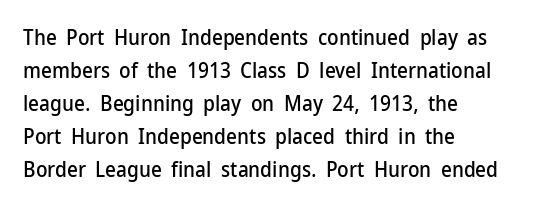
Do the letters lean? They stand straight. You could call the tracking neutral — neither tight nor loose. The passage shown is not underscored anywhere. The ragged edge is on the right, which tells us the setting is flush left. Students, observe: this is what conventionally led text looks like.
